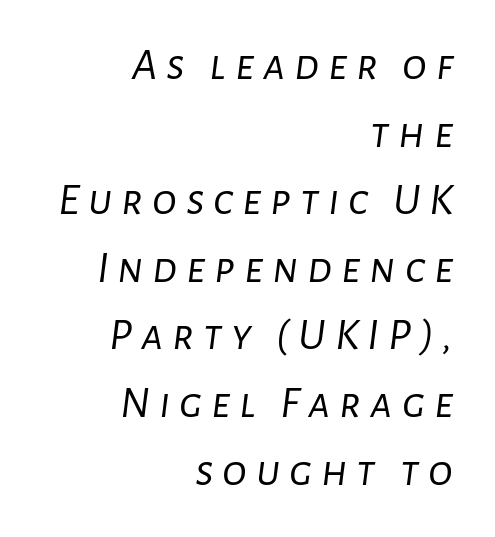
Spacing verdict: proportional, widths tailored to each character. Italic: yes, the glyphs are oblique. The font sits on the lighter half of the weight spectrum, regular included. These lines stack with their right ends in a neat column.
